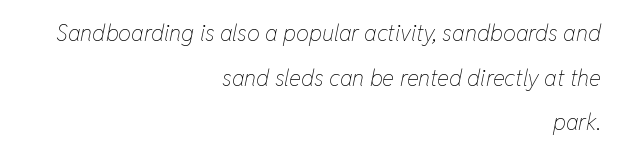
The image shows 23 px text type, italic (leaning right); set right-aligned, loose line spacing (1.94x), normal letter spacing, not underlined.
